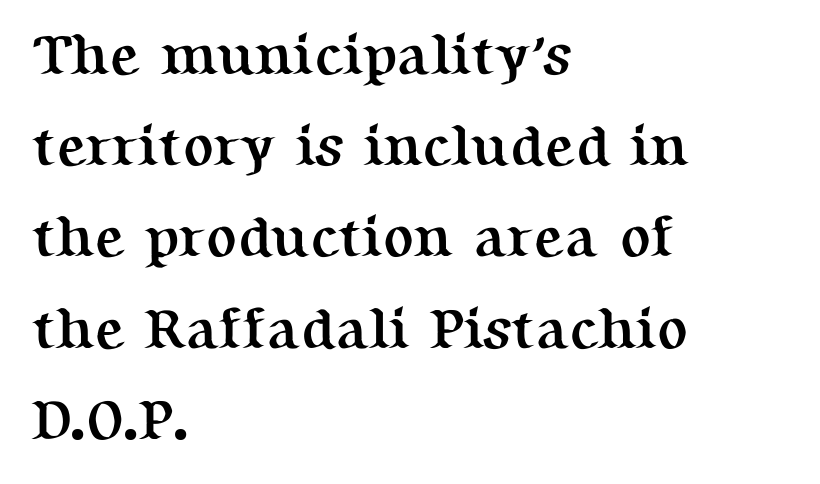
Q: Is the text bold? A: Yes.
Q: Is the text italic (slanted)? A: No, it is upright.
Q: Is the typeface a serif or a sans-serif typeface? A: Serif.
Q: Is the text underlined? A: No.
Q: How is the paragraph aligned? A: Left-aligned.
Q: Is the spacing between letters normal or unusually wide? A: Normal.
Q: Is the spacing between lines tight, normal or loose? A: Normal.
Q: Width (condensed, normal, or wide)? A: Normal.
Q: Stroke contrast? A: Medium.
Q: x-height? A: Medium.
Q: Monospaced? A: No.
